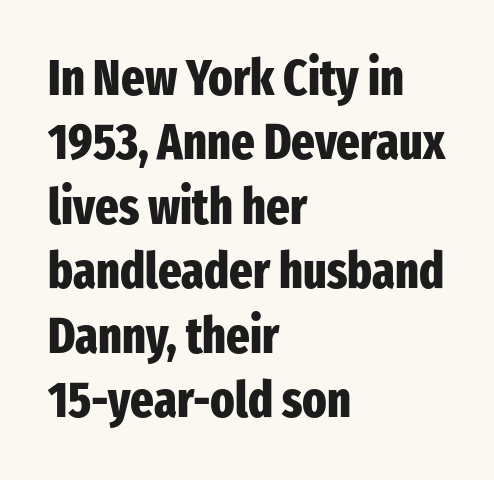
The image shows 50 px heavy, condensed sans-serif type, upright; set left-aligned, normal line spacing (1.29x), normal letter spacing, not underlined; low stroke contrast and a medium x-height.
